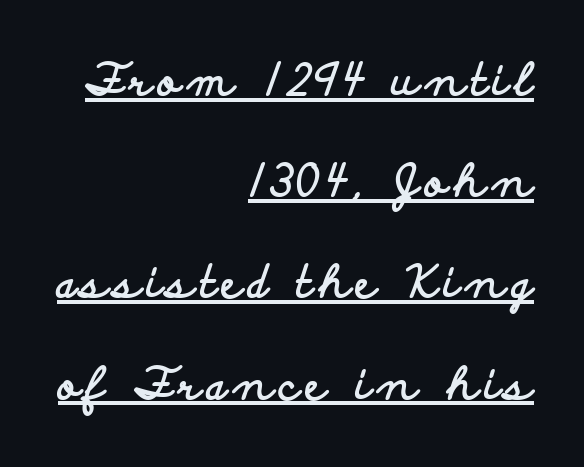
The face used here appears with an underline applied. Compared with typical paragraphs, the rows here are farther apart. The rendering uses natural spacing where letterforms have individual widths. The lines are quadded right. Students, this is bold: see how much ink each stroke carries.
